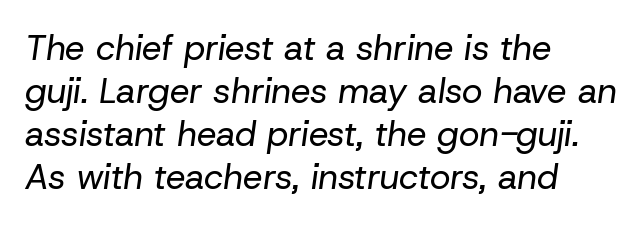
In terms of letterspacing, this is plain default setting. Counters stay open thanks to moderate or lighter strokes. A classic flush-left, rag-right setting is used for this passage. Clear beneath every line of the passage.
